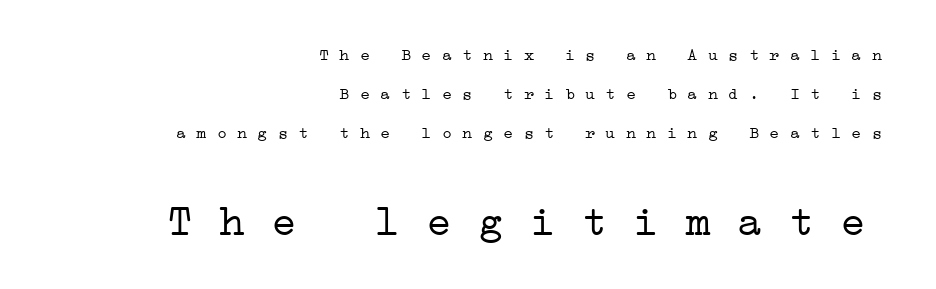
{"serif": "yes", "bold": "no", "weight": "light", "width": "wide", "stroke_contrast": "low", "x_height": "medium", "monospaced": "yes", "underline": "no", "align": "right", "line_spacing": "loose", "line_spacing_ratio": 2.29, "letter_spacing": "normal", "letter_spacing_em": 0.0, "larger_block": "second", "size_ratio": 2.53, "glyph_px": 43}
